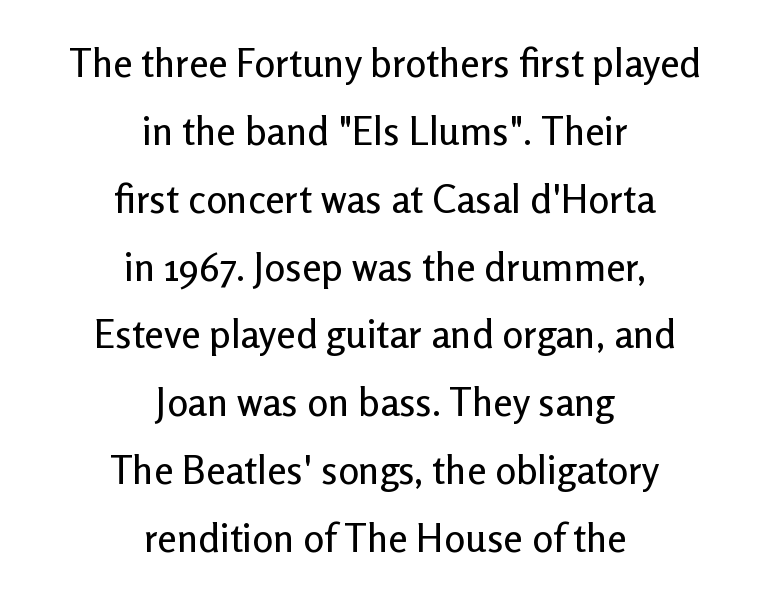
The string is rendered with underlining switched off. Characters follow at the spacing the type designer built in. Are there feet on the stems? There aren't — it's a sans. Posture: vertical. Alignment: centered. Character widths vary here, with narrow letters taking less room than wide ones.
